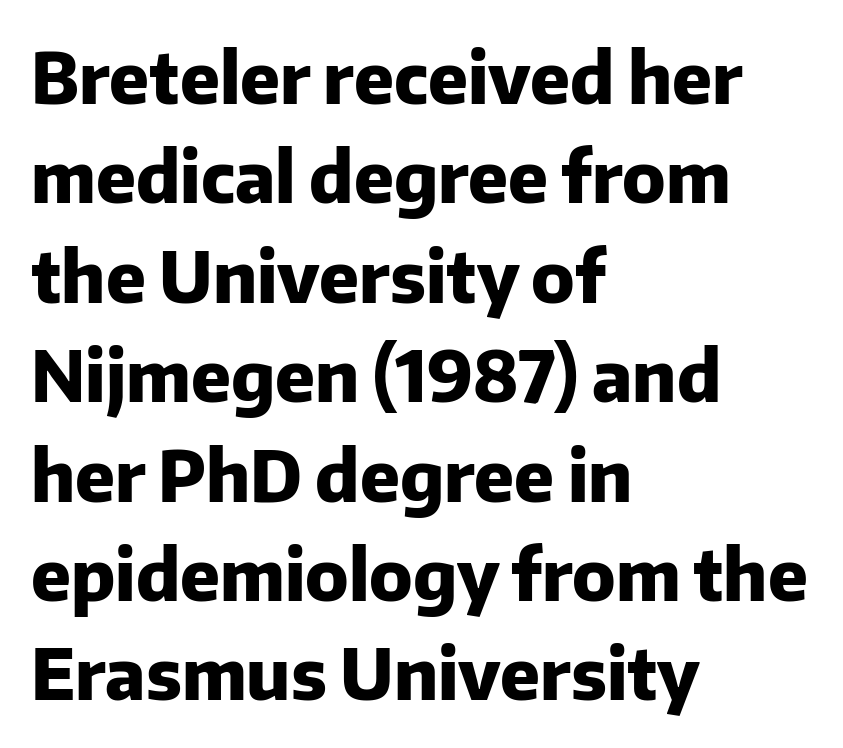
Q: Is the text bold? A: Yes.
Q: Is the text italic (slanted)? A: No, it is upright.
Q: Is the typeface a serif or a sans-serif typeface? A: Sans-serif.
Q: Is the text underlined? A: No.
Q: How is the paragraph aligned? A: Left-aligned.
Q: Is the spacing between letters normal or unusually wide? A: Normal.
Q: Is the spacing between lines tight, normal or loose? A: Normal.
Q: Width (condensed, normal, or wide)? A: Normal.
Q: Stroke contrast? A: Low.
Q: x-height? A: Medium.
Q: Monospaced? A: No.
